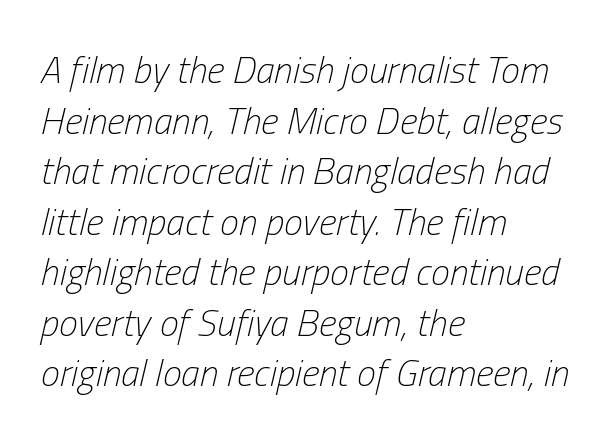
Nothing unusual about the tracking: characters are spaced as the font intends. There's an unmistakable incline to the writing here. The area under the type is left untouched. The letters advance in unequal steps, a hallmark of proportional type.
